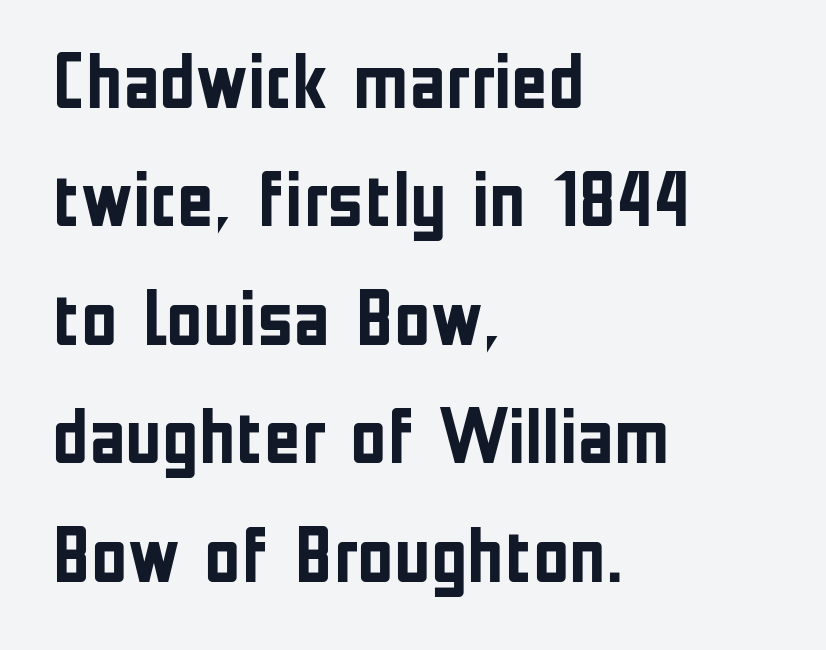
{"serif": "no", "italic": "no", "bold": "yes", "weight": "semibold", "width": "condensed", "stroke_contrast": "low", "x_height": "medium", "monospaced": "no", "underline": "no", "align": "left", "line_spacing": "normal", "line_spacing_ratio": 1.5, "letter_spacing": "normal", "letter_spacing_em": 0.0, "glyph_px": 79}
